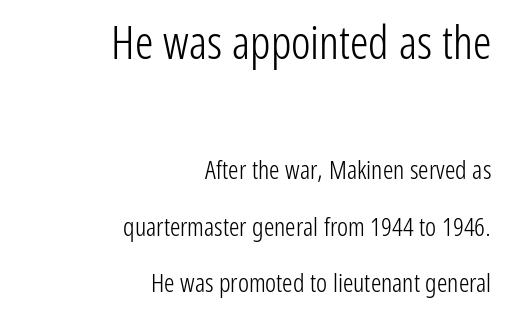
A student would call this right alignment; a typographer would say flush right, rag left. Grotesque or geometric, the face here clearly has no serifs. This rendering features lettering with no underline. Bold? No — there's no thickening of the strokes. Spacing verdict: proportional, widths tailored to each character.
